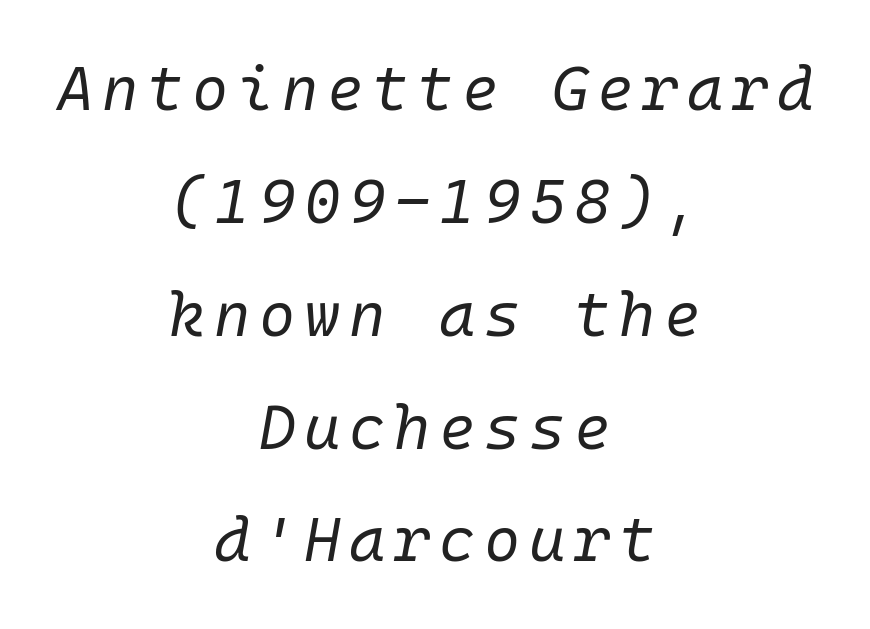
The image shows 62 px regular-weight type, italic (leaning right); set centered, line spacing 1.82x, not underlined; low stroke contrast and a medium x-height.
